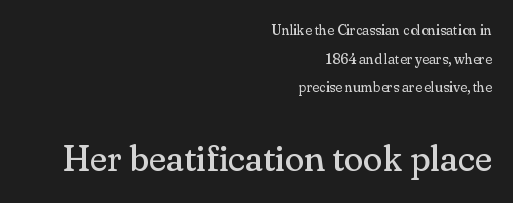
Q: Is the text bold? A: No.
Q: Is the text italic (slanted)? A: No, it is upright.
Q: Is the typeface a serif or a sans-serif typeface? A: Serif.
Q: Is the text underlined? A: No.
Q: How is the paragraph aligned? A: Right-aligned.
Q: Is the spacing between letters normal or unusually wide? A: Normal.
Q: Is the spacing between lines tight, normal or loose? A: Loose.
Q: Which block of text is set in a larger size, the first (top) or the second (bottom)? A: The second (bottom) one.
Q: Width (condensed, normal, or wide)? A: Normal.
Q: Stroke contrast? A: Medium.
Q: x-height? A: Small.
Q: Monospaced? A: No.
